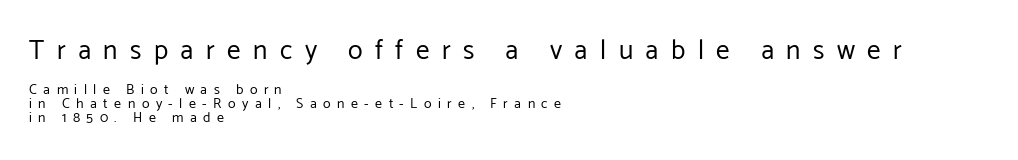
{"italic": "no", "bold": "no", "underline": "no", "align": "left", "line_spacing": "tight", "line_spacing_ratio": 1.01, "letter_spacing": "wide", "letter_spacing_em": 0.46, "larger_block": "first", "size_ratio": 1.93, "glyph_px": 27}
